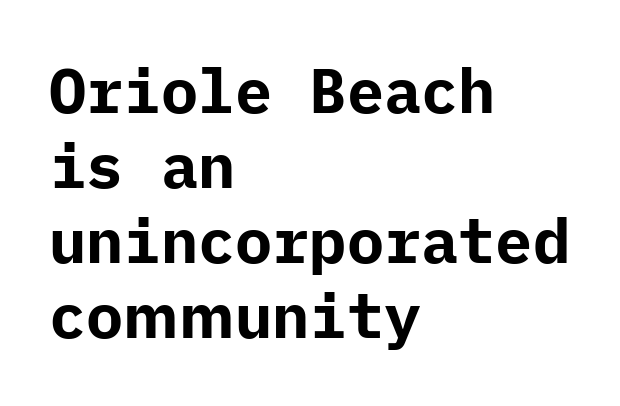
{"serif": "no", "italic": "no", "bold": "yes", "weight": "bold", "width": "normal", "stroke_contrast": "low", "x_height": "medium", "underline": "no", "align": "left", "line_spacing_ratio": 1.21, "letter_spacing": "normal", "letter_spacing_em": 0.0, "glyph_px": 62}
